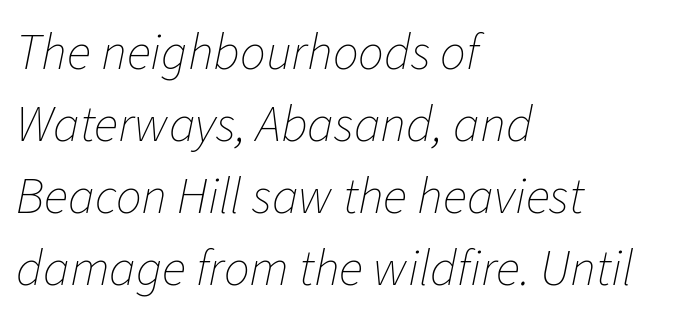
{"italic": "yes", "lean": "right", "slant_degrees": 11, "bold": "no", "weight": "thin", "width": "normal", "stroke_contrast": "low", "x_height": "medium", "monospaced": "no", "underline": "no", "align": "left", "line_spacing": "normal", "line_spacing_ratio": 1.41, "letter_spacing": "normal", "letter_spacing_em": 0.0, "glyph_px": 51}
